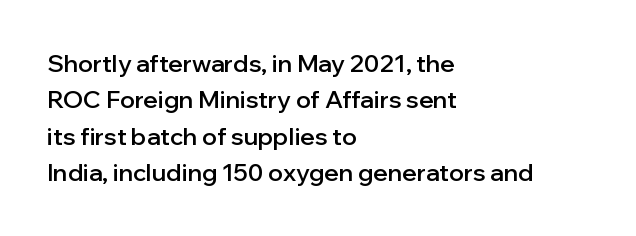
Q: Is the text bold? A: Semi-bold.
Q: Is the text italic (slanted)? A: No, it is upright.
Q: Is the text underlined? A: No.
Q: How is the paragraph aligned? A: Left-aligned.
Q: Is the spacing between letters normal or unusually wide? A: Normal.
Q: Is the spacing between lines tight, normal or loose? A: Normal.
